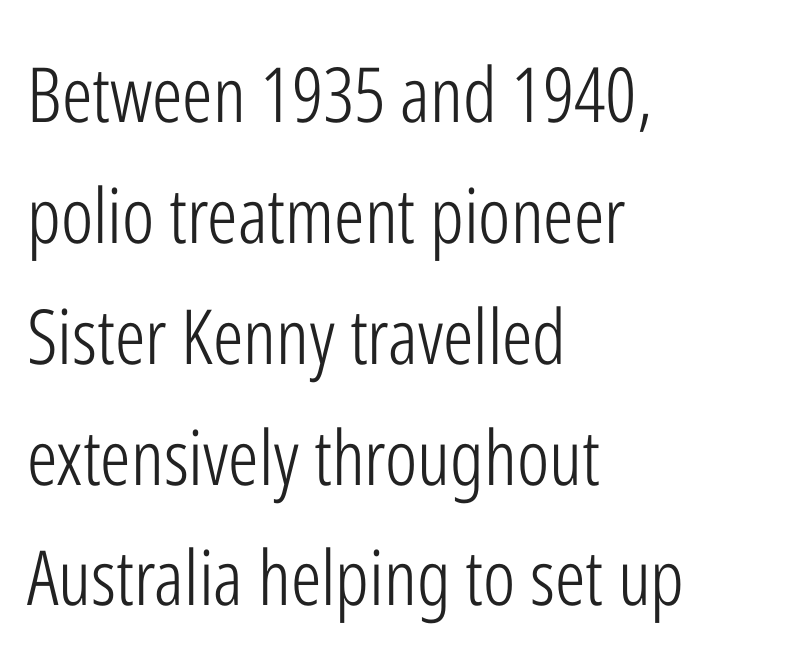
The image shows 76 px light, condensed sans-serif type, upright; set left-aligned, normal line spacing (1.59x), normal letter spacing, not underlined; low stroke contrast and a medium x-height.
